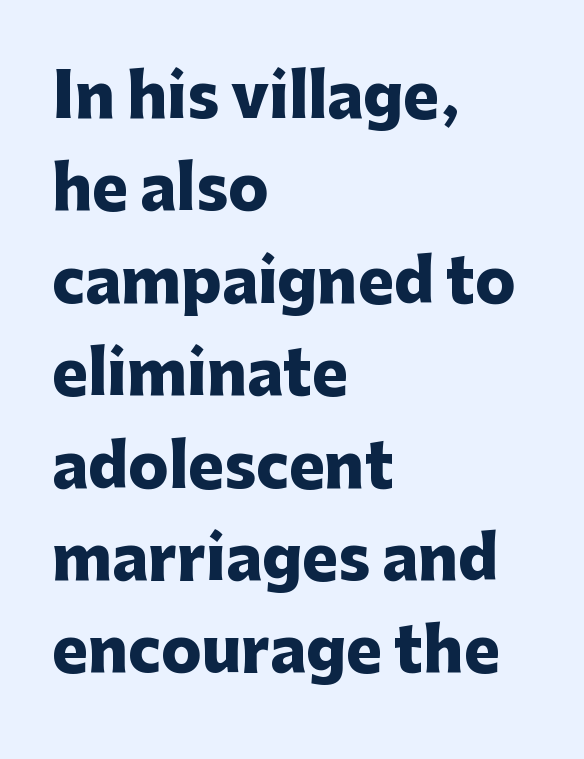
Q: Is the text bold? A: Yes.
Q: Is the text italic (slanted)? A: No, it is upright.
Q: Is the typeface a serif or a sans-serif typeface? A: Sans-serif.
Q: Is the text underlined? A: No.
Q: How is the paragraph aligned? A: Left-aligned.
Q: Is the spacing between letters normal or unusually wide? A: Normal.
Q: Is the spacing between lines tight, normal or loose? A: Normal.
Q: Width (condensed, normal, or wide)? A: Normal.
Q: Stroke contrast? A: Low.
Q: x-height? A: Medium.
Q: Monospaced? A: No.
